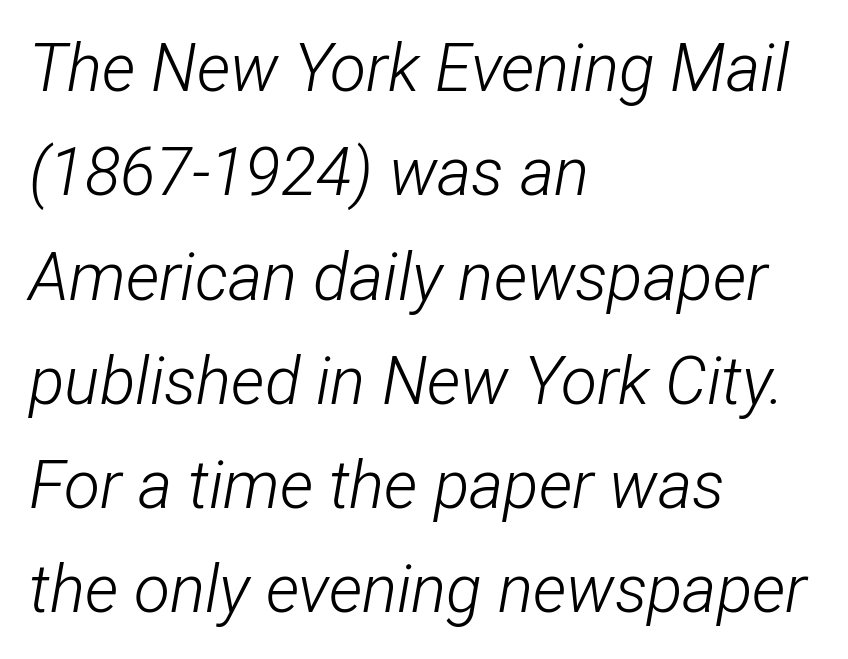
The image shows 66 px light, condensed type, italic (leaning right); set left-aligned, normal line spacing (1.58x), normal letter spacing, not underlined; low stroke contrast and a medium x-height.
